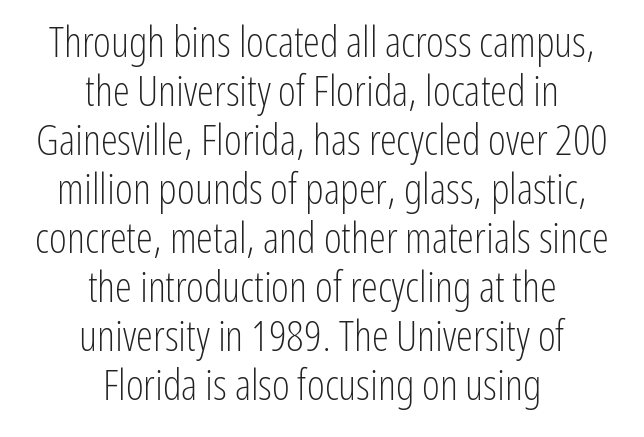
{"serif": "no", "italic": "no", "bold": "no", "weight": "light", "width": "condensed", "stroke_contrast": "low", "x_height": "medium", "monospaced": "no", "underline": "no", "align": "center", "line_spacing": "tight", "line_spacing_ratio": 1.14, "letter_spacing": "normal", "letter_spacing_em": 0.0, "glyph_px": 43}
